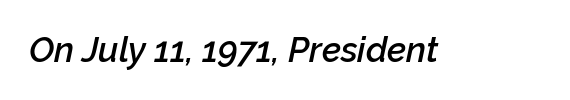
Tracking here is standard; glyphs follow each other at the usual distance. Summary of weight: moderately heavy, a semibold. Check under the words: just untouched page. Would a proofreader flag this as italicized? Yes. The passage shown is typed in a proportional face where columns would drift.
